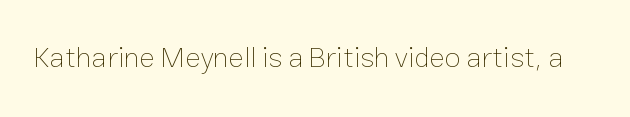
Q: Is the text bold? A: No.
Q: Is the text italic (slanted)? A: No, it is upright.
Q: Is the text underlined? A: No.
Q: Is the spacing between letters normal or unusually wide? A: Normal.
Q: Width (condensed, normal, or wide)? A: Normal.
Q: Stroke contrast? A: Low.
Q: x-height? A: Medium.
Q: Monospaced? A: No.
